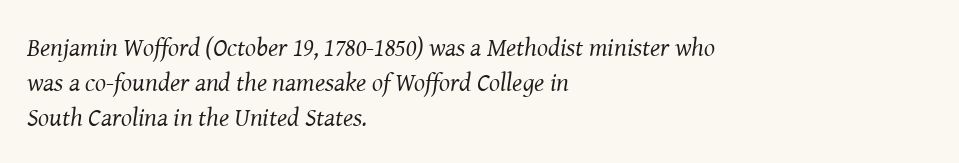
The rag falls on the right side of this text block. Anything drawn beneath the words? Only blank space. Regular leading. The rendering applies a slant to the glyphs. Is the type heavy? It reads as light-to-regular instead.
